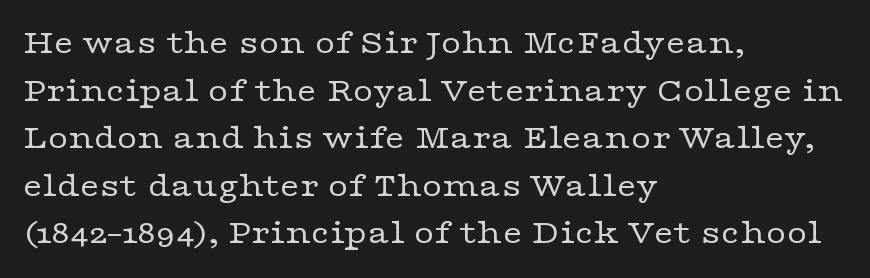
The image shows 35 px regular-weight, wide serif type, upright; set left-aligned, normal line spacing (1.36x), normal letter spacing, not underlined; low stroke contrast and a medium x-height.
